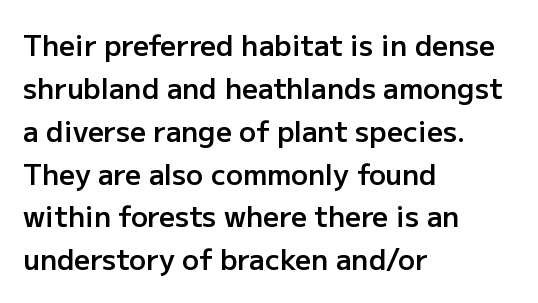
The image shows 28 px semibold sans-serif type, upright; set left-aligned, normal line spacing (1.53x), normal letter spacing, not underlined; low stroke contrast and a medium x-height.
